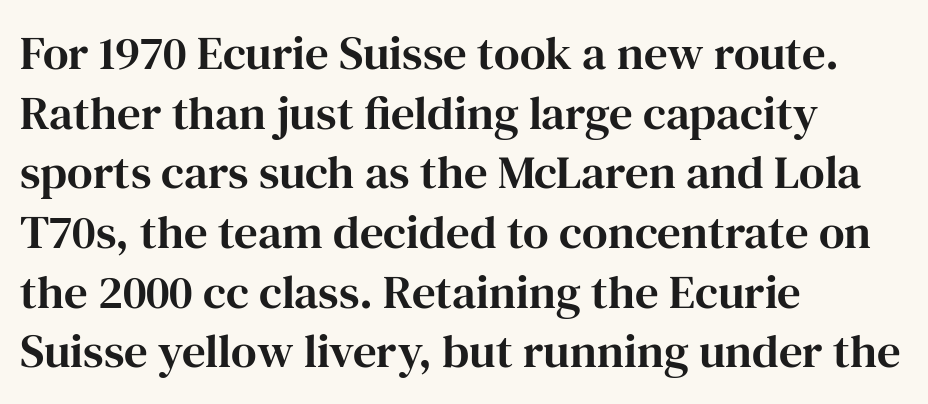
The image shows 47 px serif type, upright; set left-aligned, normal line spacing (1.27x), normal letter spacing, not underlined; high stroke contrast and a medium x-height.
